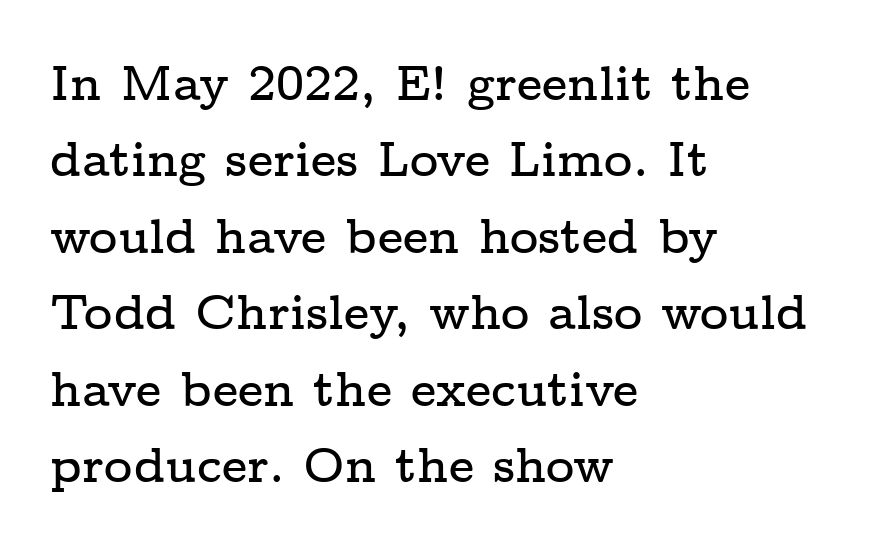
Q: Is the text italic (slanted)? A: No, it is upright.
Q: Is the typeface a serif or a sans-serif typeface? A: Serif.
Q: Is the text underlined? A: No.
Q: How is the paragraph aligned? A: Left-aligned.
Q: Is the spacing between letters normal or unusually wide? A: Normal.
Q: Is the spacing between lines tight, normal or loose? A: Normal.
Q: Width (condensed, normal, or wide)? A: Wide.
Q: Stroke contrast? A: Low.
Q: x-height? A: Medium.
Q: Monospaced? A: No.
